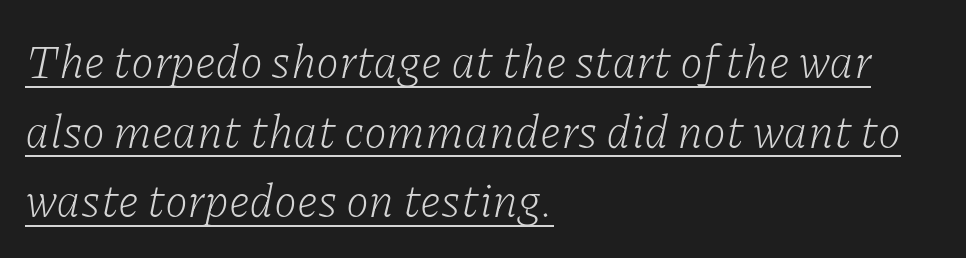
Q: Is the text bold? A: No.
Q: Is the text italic (slanted)? A: Yes, it leans right by about 11 degrees.
Q: Is the typeface a serif or a sans-serif typeface? A: Serif.
Q: Is the text underlined? A: Yes.
Q: How is the paragraph aligned? A: Left-aligned.
Q: Is the spacing between letters normal or unusually wide? A: Normal.
Q: Is the spacing between lines tight, normal or loose? A: Normal.
Q: Width (condensed, normal, or wide)? A: Normal.
Q: Stroke contrast? A: Low.
Q: x-height? A: Medium.
Q: Monospaced? A: No.
